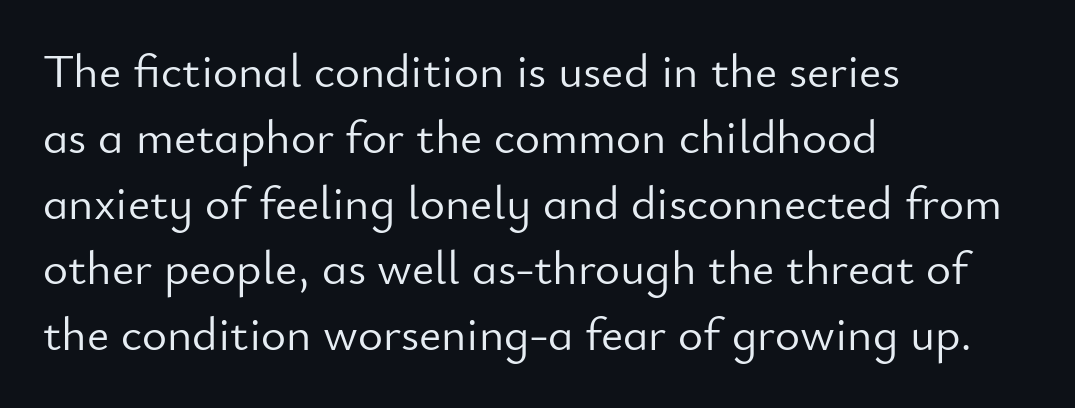
The image shows 48 px light sans-serif type, upright; set left-aligned, normal line spacing (1.37x), normal letter spacing, not underlined; low stroke contrast and a small x-height.
